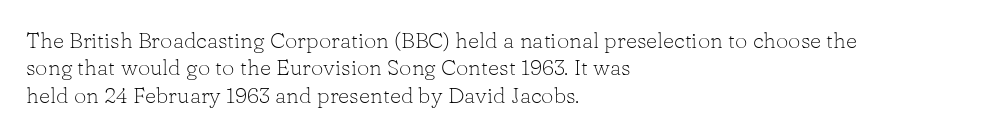
Counters stay open thanks to moderate or lighter strokes. All the whitespace from short lines collects on the right. Normally led — the rows are evenly, conventionally spaced. The glyphs are unaccompanied by any horizontal stroke below them.
